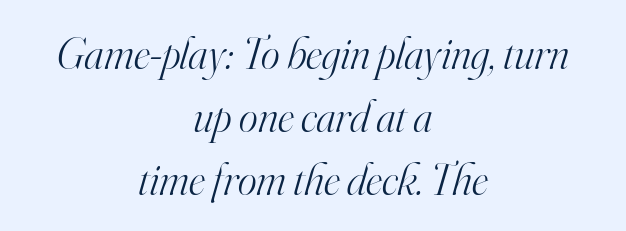
Little horizontal feet cap the strokes, marking this as serif type. Only glyphs here, with clear space below each row. Summary of weight: not heavy and not bold. These lines were composed using italics.
